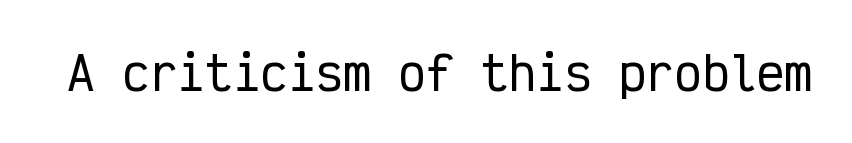
Q: Is the text italic (slanted)? A: No, it is upright.
Q: Is the typeface a serif or a sans-serif typeface? A: Sans-serif.
Q: Is the text underlined? A: No.
Q: Is the spacing between letters normal or unusually wide? A: Normal.
Q: Width (condensed, normal, or wide)? A: Condensed.
Q: Stroke contrast? A: Low.
Q: x-height? A: Medium.
Q: Monospaced? A: Yes.
